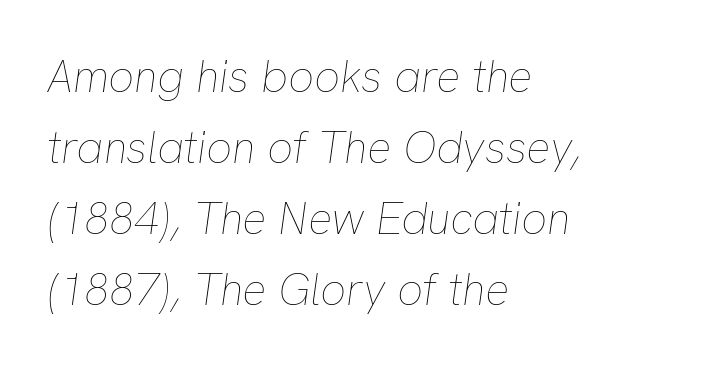
The whole block is typeset with a tilt. Character widths vary here, with narrow letters taking less room than wide ones. In terms of leading, this rendering sits right in the middle. The face used here is rendered with its standard letterfit.
